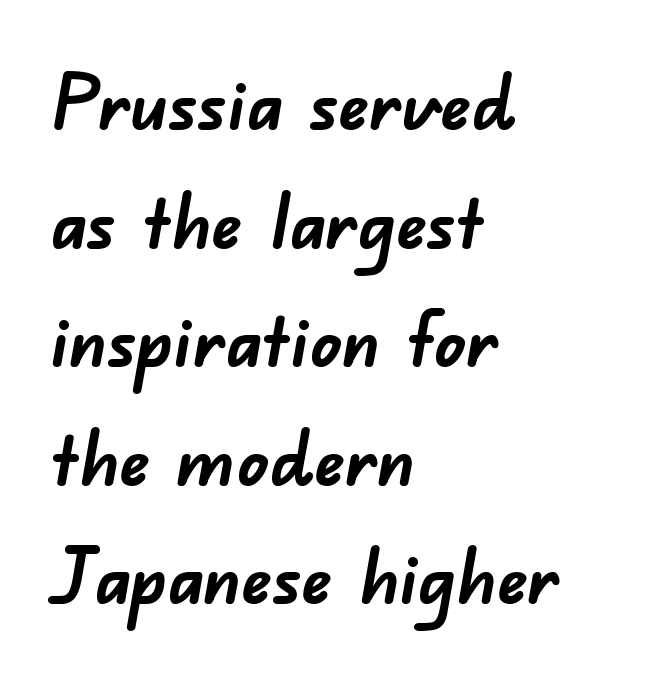
Does the type have serifs? No, each stem ends abruptly. Leading: standard. Is this a fixed-width face? No — the glyphs have proportional, varying widths. Reading down the block, your eye returns to a fixed left position each line. Students, this is bold: see how much ink each stroke carries.
